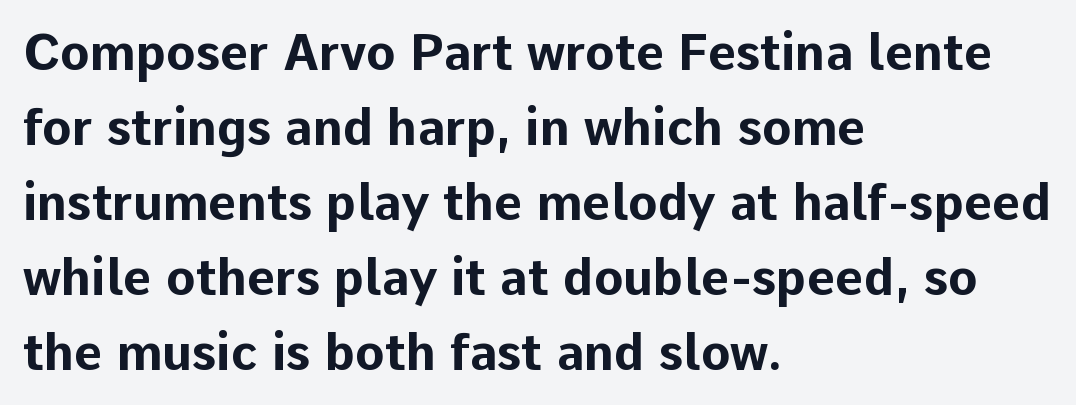
Q: Is the text bold? A: Yes.
Q: Is the text italic (slanted)? A: No, it is upright.
Q: Is the typeface a serif or a sans-serif typeface? A: Sans-serif.
Q: Is the text underlined? A: No.
Q: How is the paragraph aligned? A: Left-aligned.
Q: Is the spacing between letters normal or unusually wide? A: Normal.
Q: Is the spacing between lines tight, normal or loose? A: Normal.
Q: Width (condensed, normal, or wide)? A: Normal.
Q: Stroke contrast? A: Low.
Q: x-height? A: Medium.
Q: Monospaced? A: No.
